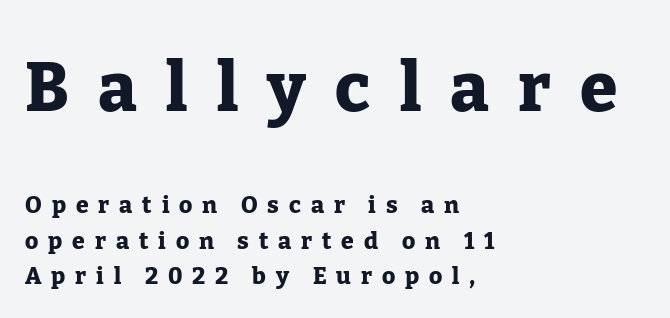
{"serif": "yes", "italic": "no", "bold": "yes", "weight": "heavy", "width": "normal", "stroke_contrast": "low", "x_height": "medium", "monospaced": "no", "underline": "no", "align": "left", "line_spacing": "normal", "line_spacing_ratio": 1.54, "letter_spacing": "wide", "letter_spacing_em": 0.43, "larger_block": "first", "size_ratio": 2.96, "glyph_px": 68}
